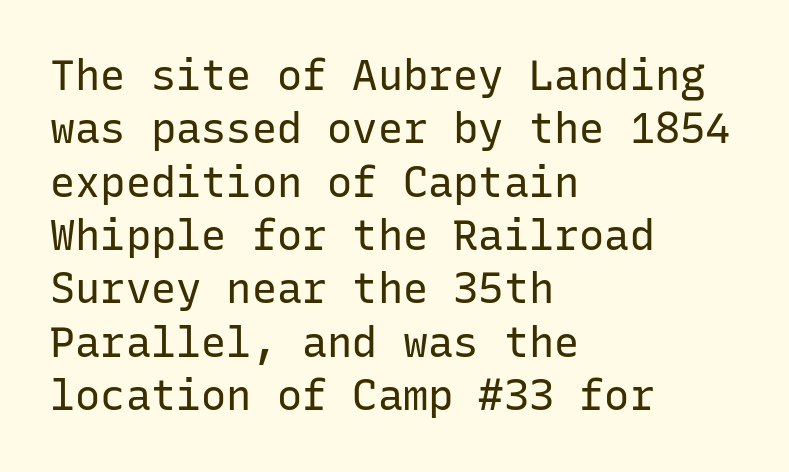
The image shows 42 px regular-weight sans-serif type, upright, monospaced; set left-aligned, normal line spacing (1.27x), normal letter spacing, not underlined; low stroke contrast and a medium x-height.
